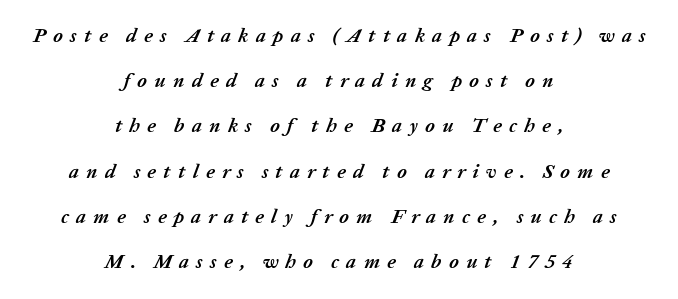
Look at the tracking — it's clearly loosened, letters drifting apart. Descenders are the only things crossing below the line. Loosely led — the rows are spread out. Is the block centered? Yes — each line is placed symmetrically about the middle.
